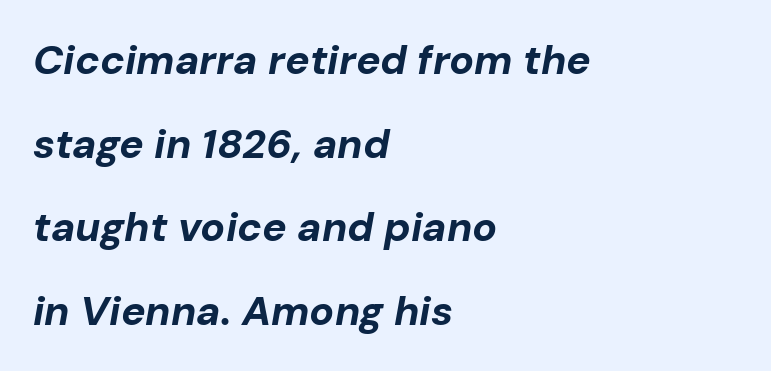
Q: Is the text bold? A: Yes.
Q: Is the text italic (slanted)? A: Yes, it leans right by about 10 degrees.
Q: Is the text underlined? A: No.
Q: How is the paragraph aligned? A: Left-aligned.
Q: Is the spacing between letters normal or unusually wide? A: Normal.
Q: Is the spacing between lines tight, normal or loose? A: Loose.
Q: Width (condensed, normal, or wide)? A: Normal.
Q: Stroke contrast? A: Low.
Q: x-height? A: Medium.
Q: Monospaced? A: No.
